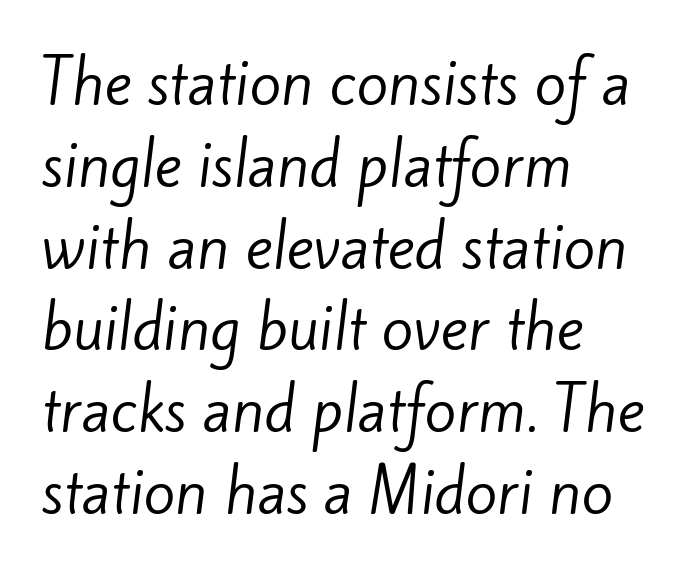
{"serif": "no", "bold": "no", "weight": "regular", "width": "normal", "stroke_contrast": "low", "x_height": "small", "monospaced": "no", "underline": "no", "align": "left", "line_spacing": "normal", "line_spacing_ratio": 1.41, "letter_spacing": "normal", "letter_spacing_em": 0.0, "glyph_px": 58}
